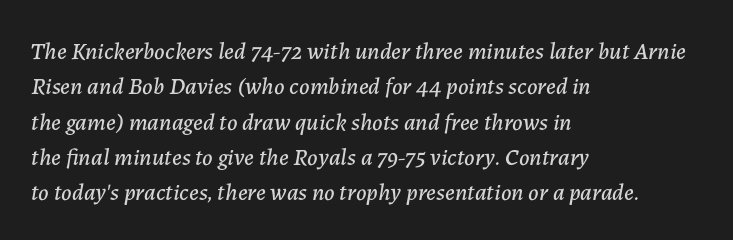
Q: Is the text italic (slanted)? A: Yes, it leans right by about 7 degrees.
Q: Is the text underlined? A: No.
Q: How is the paragraph aligned? A: Left-aligned.
Q: Is the spacing between letters normal or unusually wide? A: Normal.
Q: Is the spacing between lines tight, normal or loose? A: Normal.
